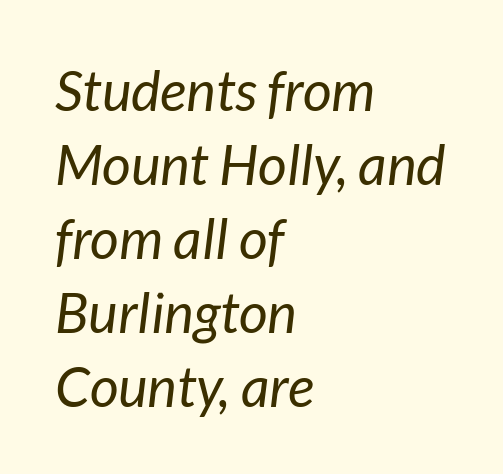
{"italic": "yes", "lean": "right", "slant_degrees": 7, "bold": "no", "weight": "regular", "width": "normal", "stroke_contrast": "low", "x_height": "medium", "monospaced": "no", "underline": "no", "align": "left", "line_spacing": "normal", "line_spacing_ratio": 1.32, "letter_spacing": "normal", "letter_spacing_em": 0.0, "glyph_px": 56}
